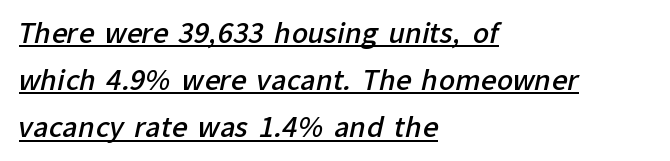
Q: Is the text bold? A: Semi-bold.
Q: Is the text underlined? A: Yes.
Q: How is the paragraph aligned? A: Left-aligned.
Q: Is the spacing between letters normal or unusually wide? A: Normal.
